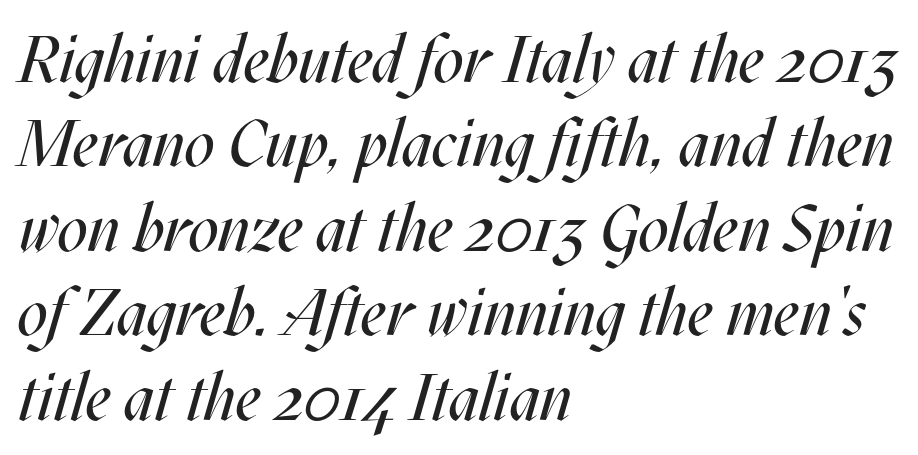
{"italic": "yes", "lean": "right", "slant_degrees": 17, "bold": "no", "weight": "regular", "width": "condensed", "stroke_contrast": "medium", "x_height": "large", "monospaced": "no", "underline": "no", "align": "left", "line_spacing": "normal", "line_spacing_ratio": 1.28, "letter_spacing": "normal", "letter_spacing_em": 0.0, "glyph_px": 66}
